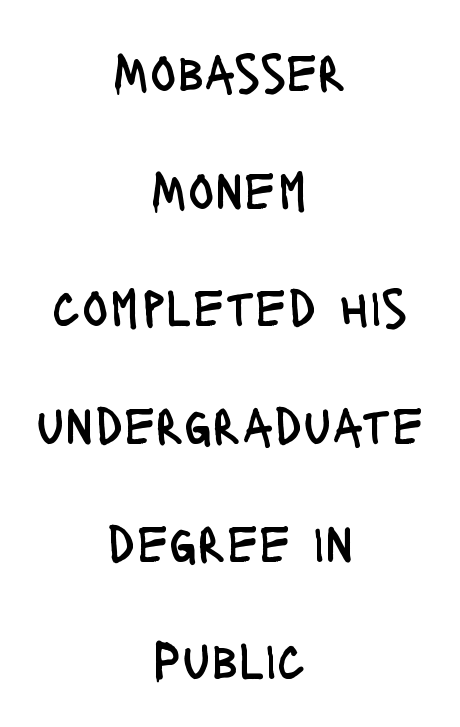
{"serif": "no", "italic": "no", "bold": "no", "weight": "regular", "width": "condensed", "stroke_contrast": "low", "x_height": "large", "monospaced": "no", "underline": "no", "align": "center", "line_spacing": "loose", "line_spacing_ratio": 2.14, "letter_spacing": "normal", "letter_spacing_em": 0.0, "glyph_px": 55}
